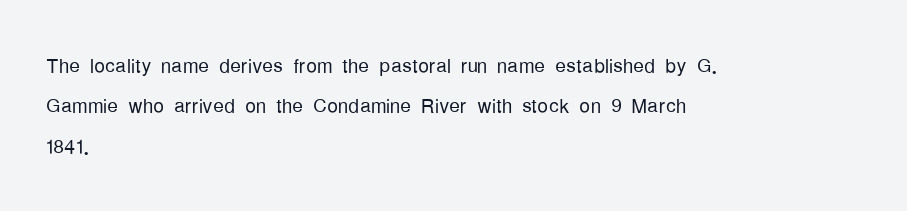
Q: Is the text bold? A: No.
Q: Is the text italic (slanted)? A: No, it is upright.
Q: Is the text underlined? A: No.
Q: How is the paragraph aligned? A: Left-aligned.
Q: Is the spacing between letters normal or unusually wide? A: Normal.
Q: Is the spacing between lines tight, normal or loose? A: Normal.
